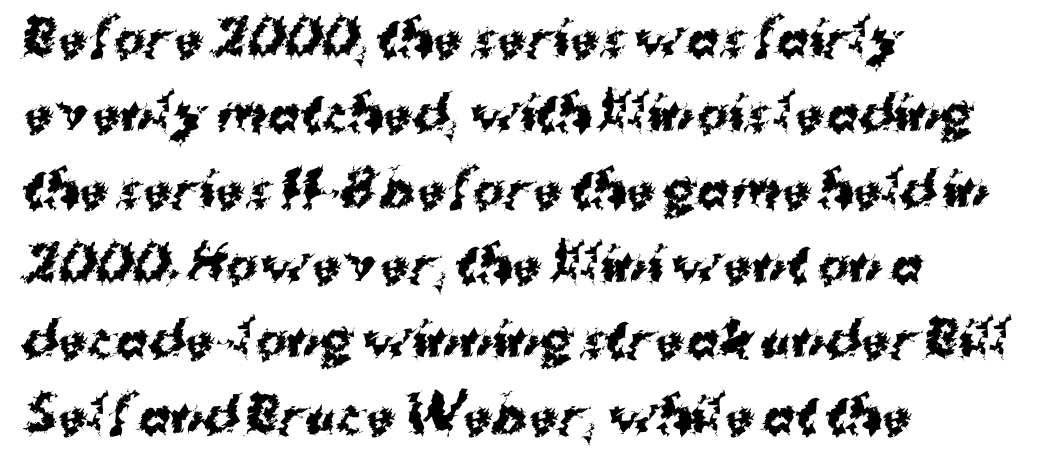
The image shows 48 px bold sans-serif type; set left-aligned, normal line spacing (1.57x), normal letter spacing, not underlined; medium stroke contrast and a medium x-height.
